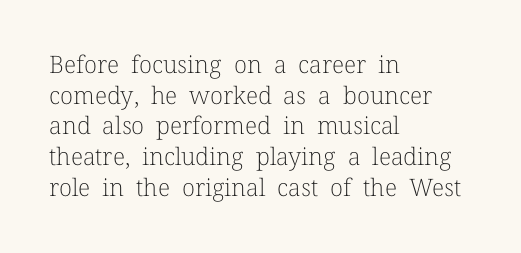
Is the type heavy? It reads as light-to-regular instead. Leftover space on each line is placed entirely after the last word. Characters follow at the spacing the type designer built in. The passage shown stacks its lines at a standard gap.
